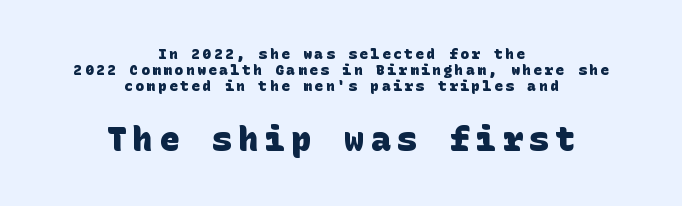
{"serif": "no", "bold": "yes", "weight": "heavy", "width": "normal", "stroke_contrast": "low", "x_height": "large", "underline": "no", "align": "center", "line_spacing": "tight", "line_spacing_ratio": 1.14, "letter_spacing": "wide", "letter_spacing_em": 0.2, "larger_block": "second", "size_ratio": 2.36, "glyph_px": 33}
